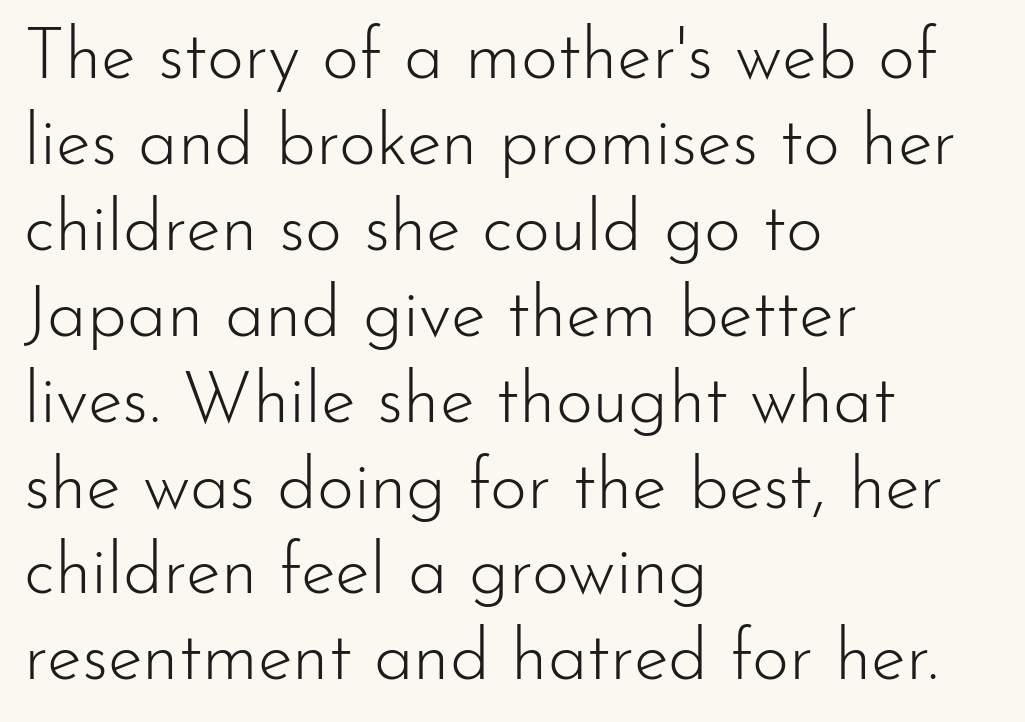
The image shows 71 px light sans-serif type, upright; set left-aligned, line spacing 1.21x, normal letter spacing, not underlined; low stroke contrast and a small x-height.
